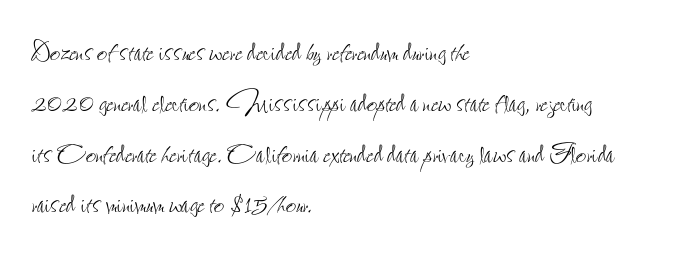
{"bold": "no", "weight": "thin", "width": "condensed", "stroke_contrast": "low", "x_height": "small", "monospaced": "no", "underline": "no", "align": "left", "line_spacing": "normal", "line_spacing_ratio": 1.41, "letter_spacing": "normal", "letter_spacing_em": 0.0, "glyph_px": 36}
